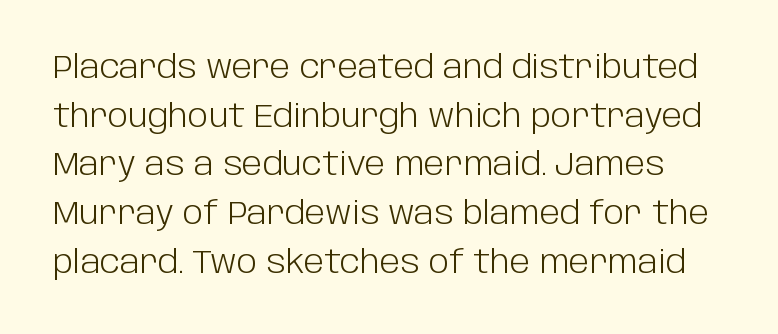
Q: Is the text bold? A: No.
Q: Is the text italic (slanted)? A: No, it is upright.
Q: Is the typeface a serif or a sans-serif typeface? A: Sans-serif.
Q: Is the text underlined? A: No.
Q: Is the spacing between letters normal or unusually wide? A: Normal.
Q: Is the spacing between lines tight, normal or loose? A: Normal.
Q: Width (condensed, normal, or wide)? A: Normal.
Q: Stroke contrast? A: Low.
Q: x-height? A: Large.
Q: Monospaced? A: No.
